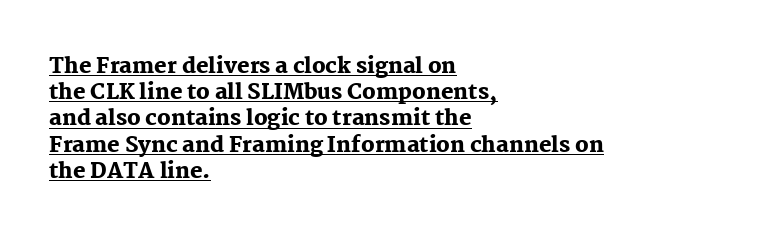
{"italic": "no", "bold": "yes", "underline": "yes", "align": "left", "line_spacing": "normal", "line_spacing_ratio": 1.25, "letter_spacing": "normal", "letter_spacing_em": 0.0, "glyph_px": 21}
